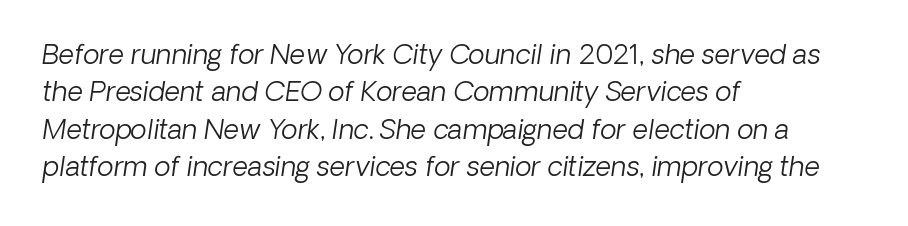
The image shows 27 px text type; set left-aligned, normal line spacing (1.38x), normal letter spacing, not underlined.
